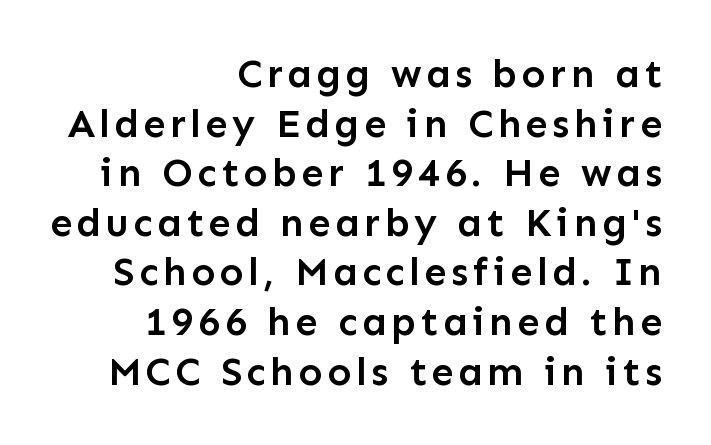
The letters stand upright; this is a roman face. No word sits above an underline. These lines are rendered in a variable-pitch font. Bold? Not quite — semibold, heavier than regular but stopping short.
